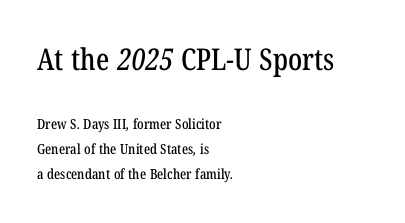
Q: Is the typeface a serif or a sans-serif typeface? A: Serif.
Q: Is the text underlined? A: No.
Q: How is the paragraph aligned? A: Left-aligned.
Q: Is the spacing between letters normal or unusually wide? A: Normal.
Q: Which block of text is set in a larger size, the first (top) or the second (bottom)? A: The first (top) one.
Q: Width (condensed, normal, or wide)? A: Condensed.
Q: Stroke contrast? A: Low.
Q: x-height? A: Medium.
Q: Monospaced? A: No.
